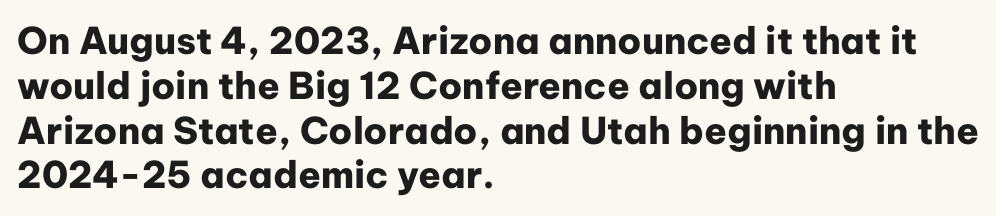
Default kerning and tracking; the words read as compact shapes. Typographically, this falls in the sans-serif category. Quick note: underline off. If you drew a line through each stem, it would be perfectly vertical. The letters advance in unequal steps, a hallmark of proportional type.
